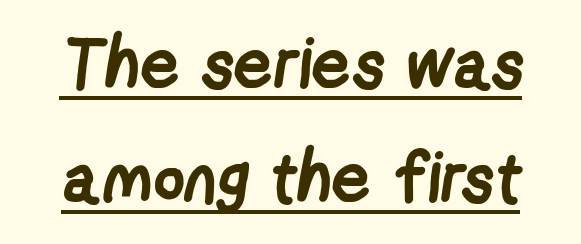
The image shows 69 px semibold, condensed sans-serif type; set normal line spacing (1.65x), normal letter spacing, underlined; low stroke contrast and a medium x-height.
